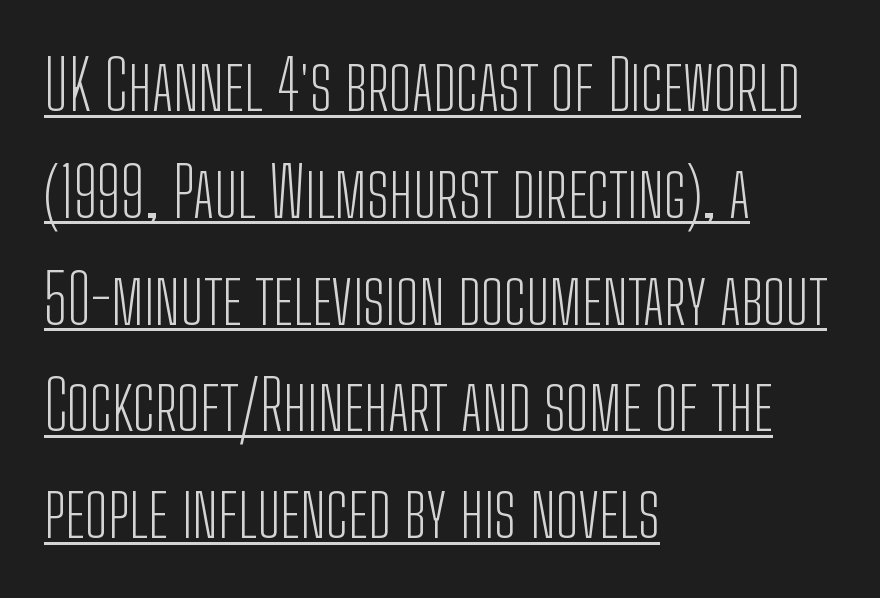
These lines keep a tight, regular rhythm from letter to letter. The letters advance in unequal steps, a hallmark of proportional type. The rag falls on the right side of this text block. The rendering shows plain stroke endings on the letterforms — a sans-serif design. Think standard paragraph weight, or any step lighter than that.
